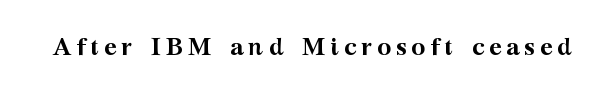
The image shows 24 px bold type, upright; set not underlined.
